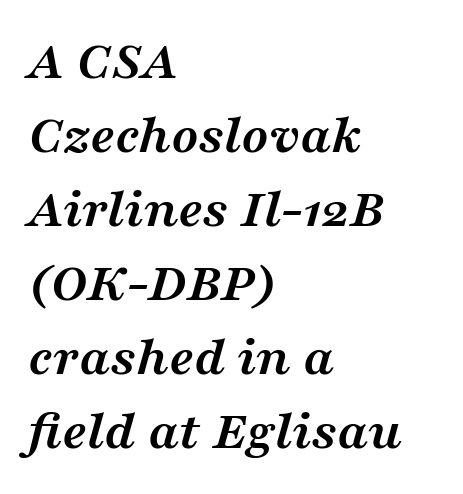
A serif font was chosen for this passage. Underlining? Definitely not there. In terms of posture, this sample is oblique. The gaps between neighbouring characters are ordinary and unremarkable.
